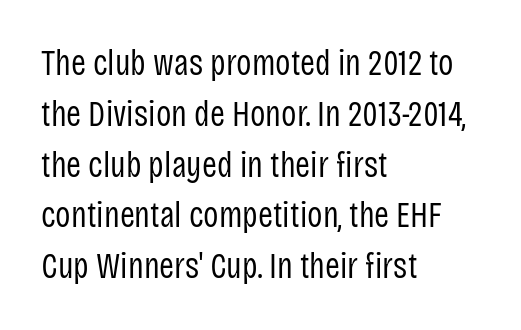
{"serif": "no", "italic": "no", "bold": "no", "weight": "regular", "width": "condensed", "stroke_contrast": "low", "x_height": "large", "monospaced": "no", "underline": "no", "align": "left", "line_spacing": "normal", "line_spacing_ratio": 1.41, "letter_spacing": "normal", "letter_spacing_em": 0.0, "glyph_px": 36}
